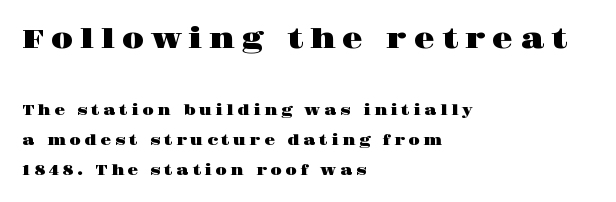
{"italic": "no", "underline": "no", "align": "left", "line_spacing": "loose", "line_spacing_ratio": 2.13, "letter_spacing": "wide", "letter_spacing_em": 0.25, "larger_block": "first", "size_ratio": 1.93, "glyph_px": 27}
